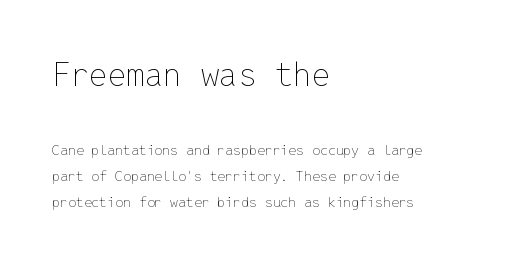
Q: Is the text bold? A: No.
Q: Is the text italic (slanted)? A: No, it is upright.
Q: Is the text underlined? A: No.
Q: How is the paragraph aligned? A: Left-aligned.
Q: Is the spacing between letters normal or unusually wide? A: Normal.
Q: Which block of text is set in a larger size, the first (top) or the second (bottom)? A: The first (top) one.
Q: Width (condensed, normal, or wide)? A: Normal.
Q: Stroke contrast? A: Low.
Q: x-height? A: Medium.
Q: Monospaced? A: Yes.
